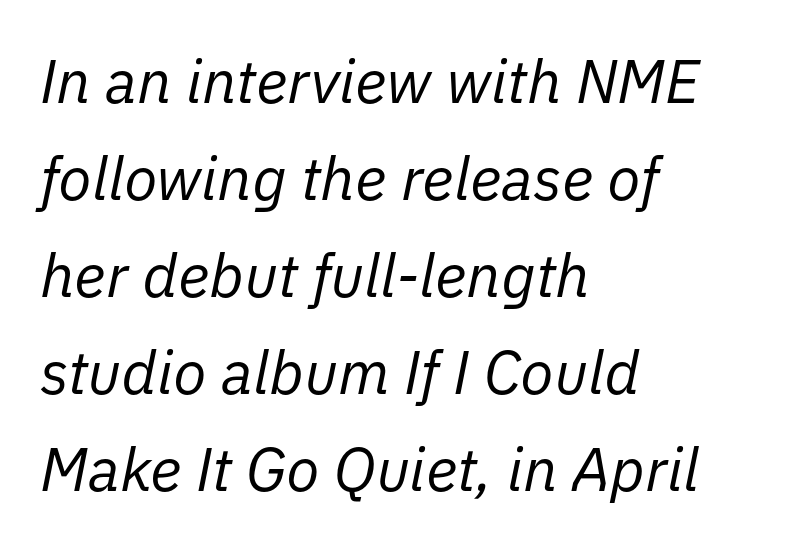
These lines sit exactly where default settings would place them. The face used here is proportionally spaced, like ordinary book or web type. The font's italic variant was chosen for this text. The face looks like a standard text weight, possibly lighter.
